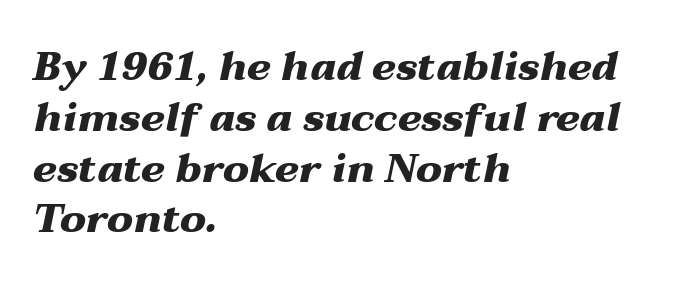
{"italic": "yes", "lean": "right", "slant_degrees": 12, "bold": "yes", "weight": "heavy", "width": "wide", "stroke_contrast": "medium", "x_height": "medium", "monospaced": "no", "underline": "no", "align": "left", "line_spacing": "normal", "line_spacing_ratio": 1.27, "letter_spacing": "normal", "letter_spacing_em": 0.0, "glyph_px": 40}
